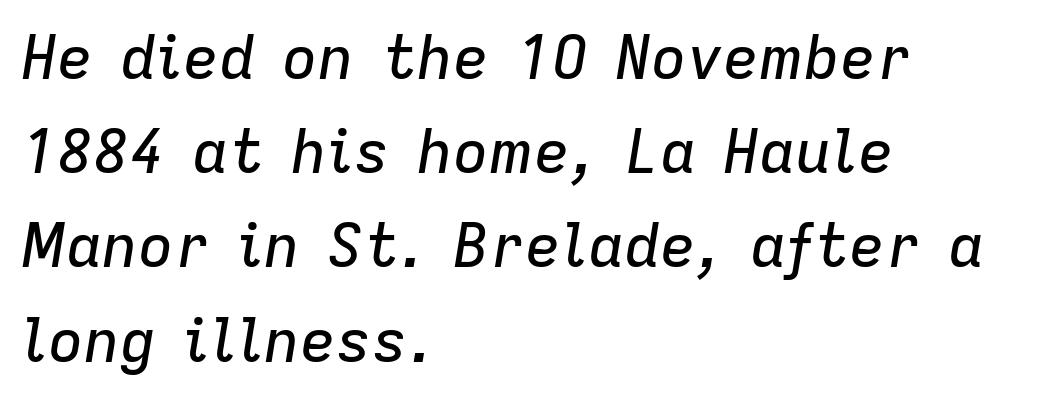
The image shows 60 px text type, italic (leaning right); set left-aligned, normal line spacing (1.57x), normal letter spacing, not underlined; low stroke contrast and a medium x-height.
